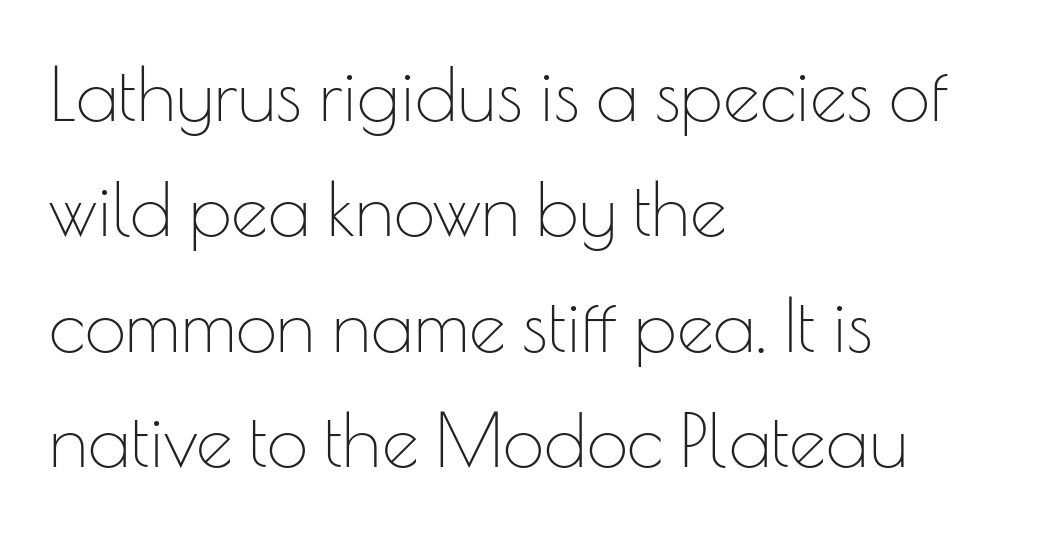
Upright lettering throughout. Each line starts at the same left margin while the right side varies. A typesetter would call this zero additional tracking. Quick note: underline off.
